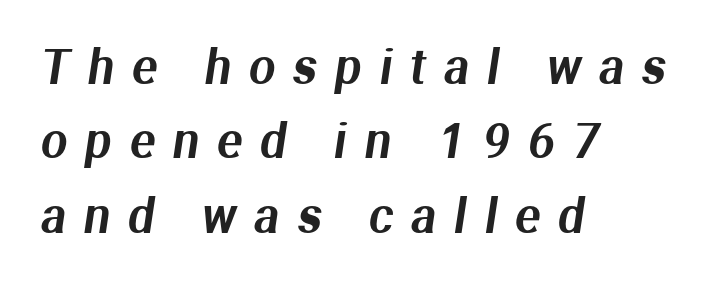
{"serif": "no", "width": "normal", "stroke_contrast": "medium", "x_height": "medium", "monospaced": "no", "underline": "no", "align": "left", "line_spacing": "normal", "line_spacing_ratio": 1.58, "letter_spacing": "wide", "letter_spacing_em": 0.38, "glyph_px": 47}
